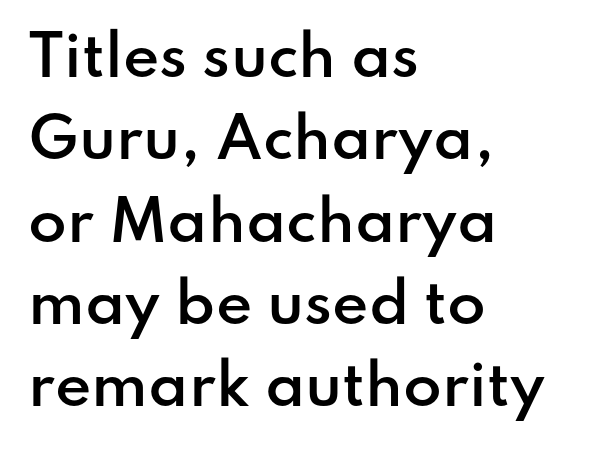
No extra tracking has been applied to these lines. The space beneath each line is pristine and unruled. A typesetter would call this proportional, since set widths differ per character. The typesetting leans somewhat heavy: a semibold.
